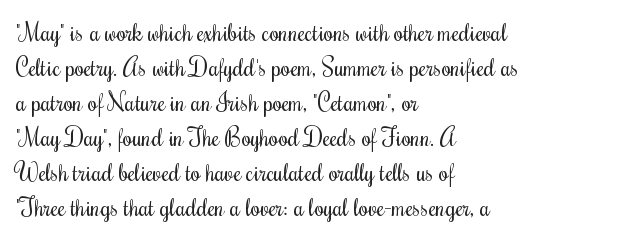
No word sits above an underline. The lines in this sample share a left origin and differ only in where they stop. Successive baselines arrive at the customary interval.
